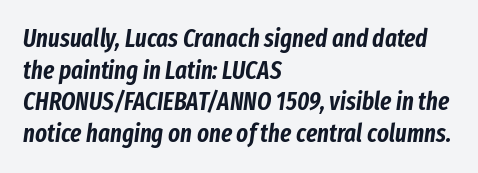
Q: Is the text italic (slanted)? A: Yes, it leans right by about 8 degrees.
Q: Is the text underlined? A: No.
Q: How is the paragraph aligned? A: Left-aligned.
Q: Is the spacing between letters normal or unusually wide? A: Normal.
Q: Is the spacing between lines tight, normal or loose? A: Normal.
